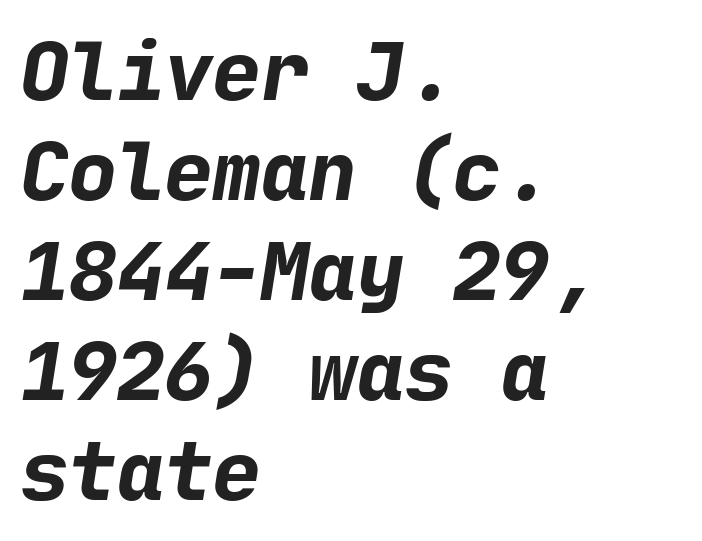
The image shows 80 px bold sans-serif type; set left-aligned, normal line spacing (1.25x), normal letter spacing, not underlined; low stroke contrast and a medium x-height.
